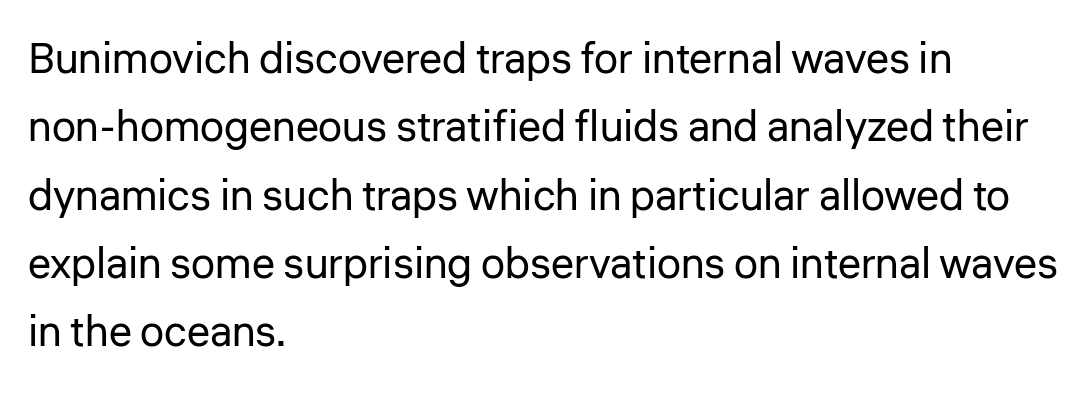
{"serif": "no", "italic": "no", "bold": "no", "weight": "regular", "width": "normal", "stroke_contrast": "low", "x_height": "medium", "monospaced": "no", "underline": "no", "align": "left", "line_spacing": "normal", "line_spacing_ratio": 1.59, "letter_spacing": "normal", "letter_spacing_em": 0.0, "glyph_px": 43}
